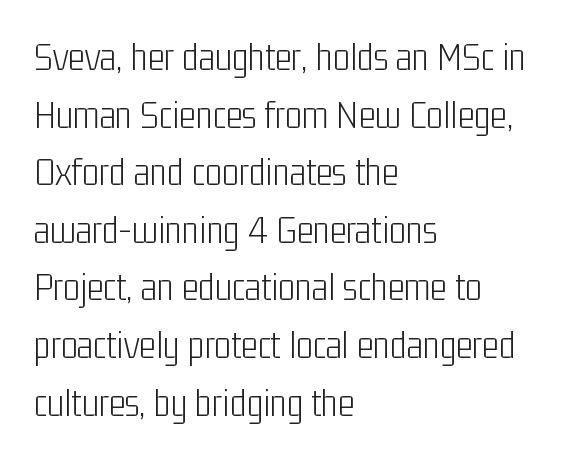
Q: Is the text bold? A: No.
Q: Is the text italic (slanted)? A: No, it is upright.
Q: Is the typeface a serif or a sans-serif typeface? A: Sans-serif.
Q: Is the text underlined? A: No.
Q: How is the paragraph aligned? A: Left-aligned.
Q: Is the spacing between letters normal or unusually wide? A: Normal.
Q: Is the spacing between lines tight, normal or loose? A: Normal.
Q: Width (condensed, normal, or wide)? A: Condensed.
Q: Stroke contrast? A: Low.
Q: x-height? A: Medium.
Q: Monospaced? A: No.
